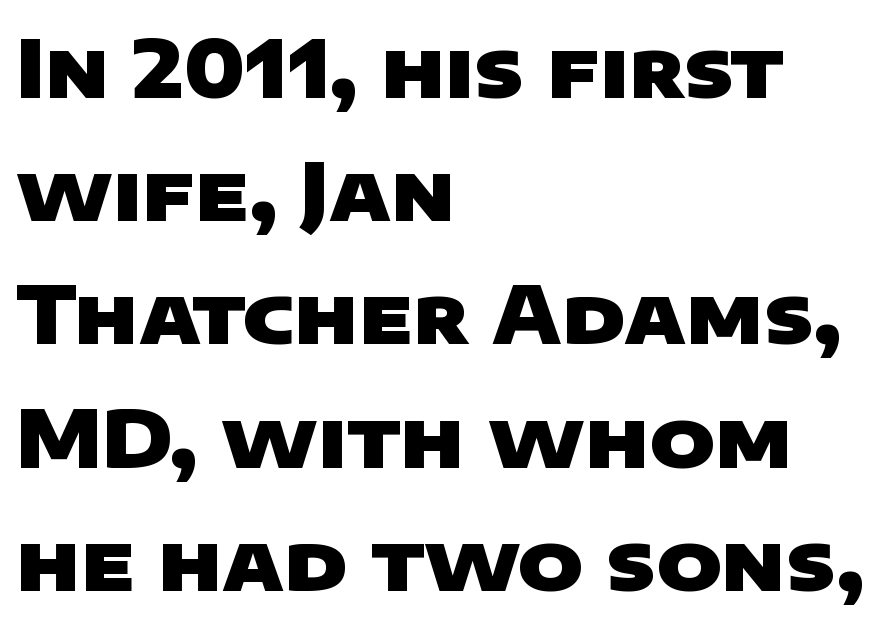
The image shows 79 px heavy, wide sans-serif type; set left-aligned, normal line spacing (1.56x), normal letter spacing, not underlined; low stroke contrast and a large x-height.
